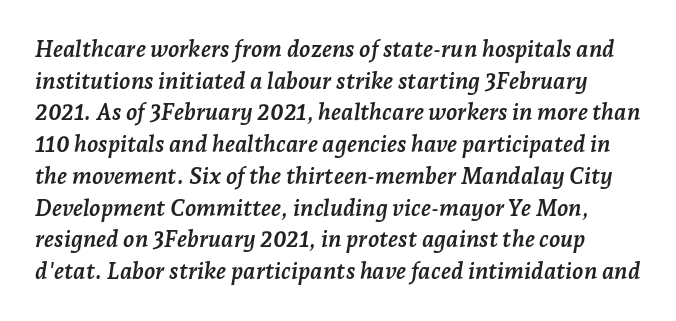
This block has exactly the height ordinary leading produces. Tracking value appears to be zero — textbook default spacing. Italic? Definitely — the glyphs are oblique. No word sits above an underline. Its strokes are broad and dark, the hallmark of bold type.
